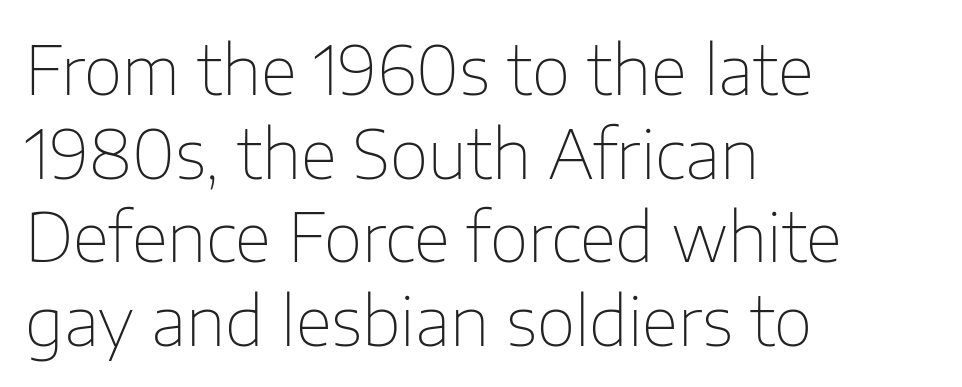
{"serif": "no", "italic": "no", "bold": "no", "weight": "thin", "width": "normal", "stroke_contrast": "low", "x_height": "medium", "monospaced": "no", "underline": "no", "align": "left", "line_spacing": "normal", "line_spacing_ratio": 1.25, "letter_spacing": "normal", "letter_spacing_em": 0.0, "glyph_px": 67}
